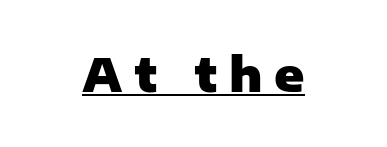
Designer's note — italics off, roman on. Students, this is bold: see how much ink each stroke carries. The setting favours the middle, as headings and verse often do. Descenders here cross a horizontal rule under the line. You could only call the tracking loose — the letters float apart. Here the designer chose a conventional face with non-uniform glyph widths.
